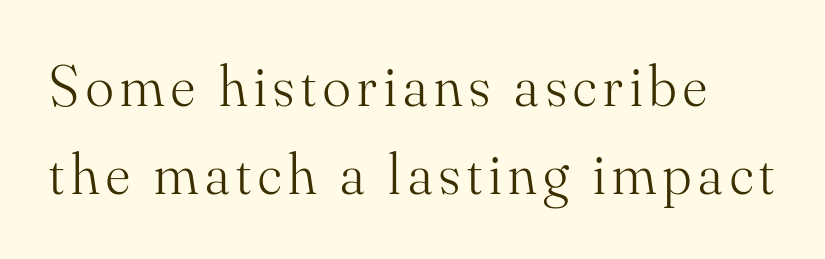
Q: Is the text bold? A: No.
Q: Is the text italic (slanted)? A: No, it is upright.
Q: Is the typeface a serif or a sans-serif typeface? A: Serif.
Q: Is the text underlined? A: No.
Q: Is the spacing between lines tight, normal or loose? A: Normal.
Q: Width (condensed, normal, or wide)? A: Normal.
Q: Stroke contrast? A: Medium.
Q: x-height? A: Small.
Q: Monospaced? A: No.
